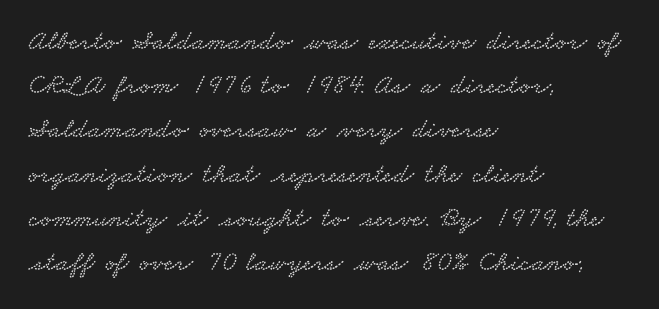
{"serif": "yes", "width": "wide", "stroke_contrast": "low", "x_height": "small", "monospaced": "no", "underline": "no", "align": "left", "line_spacing": "normal", "line_spacing_ratio": 1.58, "letter_spacing": "normal", "letter_spacing_em": 0.0, "glyph_px": 28}
